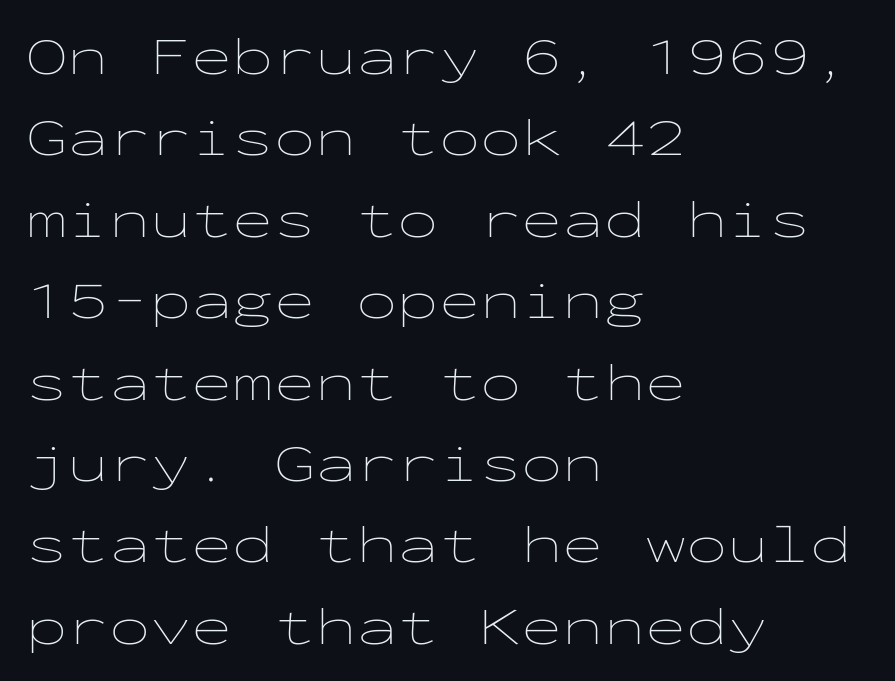
The image shows 55 px thin, wide type, upright, monospaced; set left-aligned, normal line spacing (1.48x), normal letter spacing, not underlined; low stroke contrast and a medium x-height.
